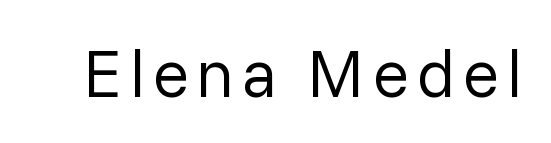
Unlike italic type, these characters show no tilt at all. Grotesque or geometric, the face here clearly has no serifs. Letters have the restrained weight of plain body copy at most. Note the varied advance widths — an 'i' is clearly narrower than an 'm'. The string is rendered with underlining switched off.
